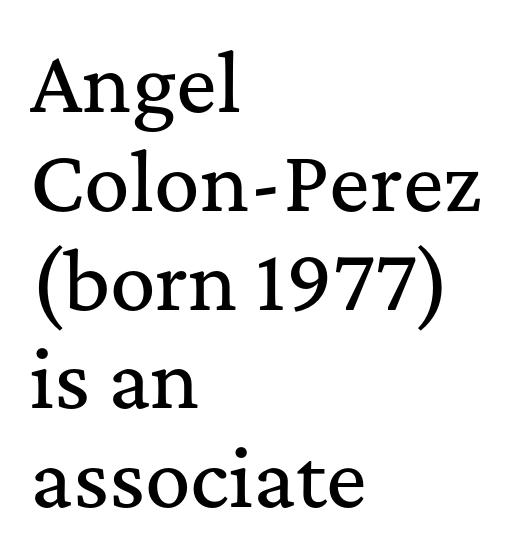
Q: Is the text italic (slanted)? A: No, it is upright.
Q: Is the typeface a serif or a sans-serif typeface? A: Serif.
Q: Is the text underlined? A: No.
Q: How is the paragraph aligned? A: Left-aligned.
Q: Is the spacing between letters normal or unusually wide? A: Normal.
Q: Is the spacing between lines tight, normal or loose? A: Normal.
Q: Width (condensed, normal, or wide)? A: Normal.
Q: Stroke contrast? A: Medium.
Q: x-height? A: Medium.
Q: Monospaced? A: No.
